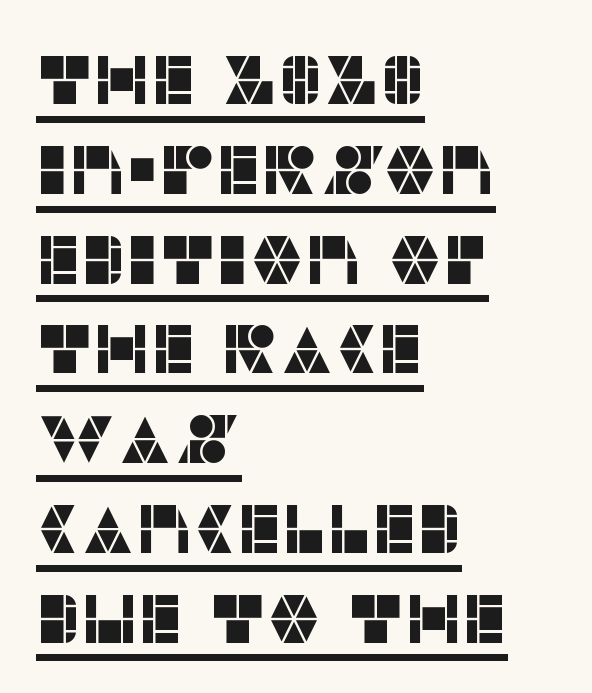
Ordinary non-slanted type is in use. The vertical gap from one line to the next is medium. Serif or sans? Sans — the stroke terminals are bare. The rendering keeps characters at their native spacing. Teacher's note: observe the even left margin — that is flush-left alignment.
